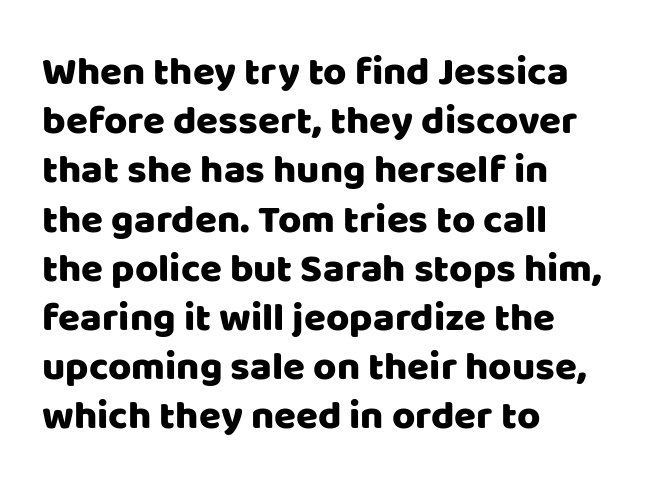
Q: Is the text italic (slanted)? A: No, it is upright.
Q: Is the typeface a serif or a sans-serif typeface? A: Sans-serif.
Q: Is the text underlined? A: No.
Q: How is the paragraph aligned? A: Left-aligned.
Q: Is the spacing between letters normal or unusually wide? A: Normal.
Q: Width (condensed, normal, or wide)? A: Normal.
Q: Stroke contrast? A: Low.
Q: x-height? A: Large.
Q: Monospaced? A: No.
